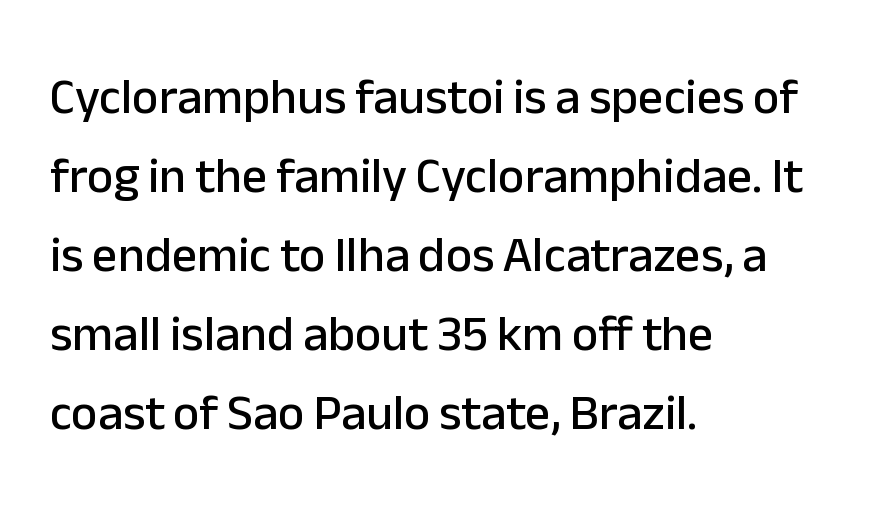
{"serif": "no", "italic": "no", "width": "normal", "stroke_contrast": "low", "x_height": "medium", "monospaced": "no", "underline": "no", "align": "left", "line_spacing": "normal", "line_spacing_ratio": 1.58, "letter_spacing": "normal", "letter_spacing_em": 0.0, "glyph_px": 50}
